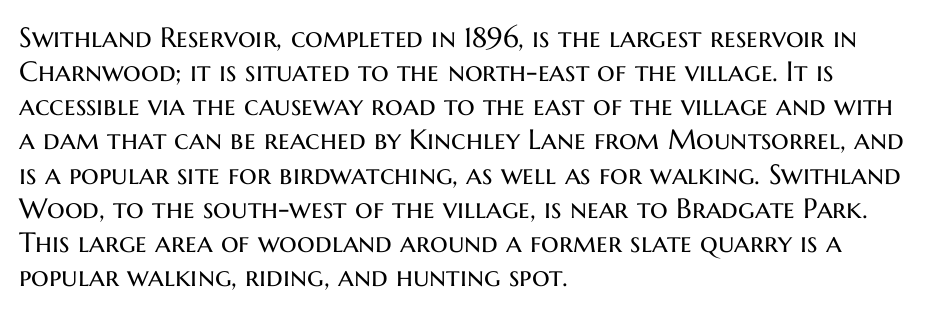
{"serif": "no", "italic": "no", "bold": "no", "weight": "regular", "width": "normal", "stroke_contrast": "medium", "x_height": "medium", "monospaced": "no", "underline": "no", "align": "left", "line_spacing_ratio": 1.22, "letter_spacing": "normal", "letter_spacing_em": 0.0, "glyph_px": 28}
